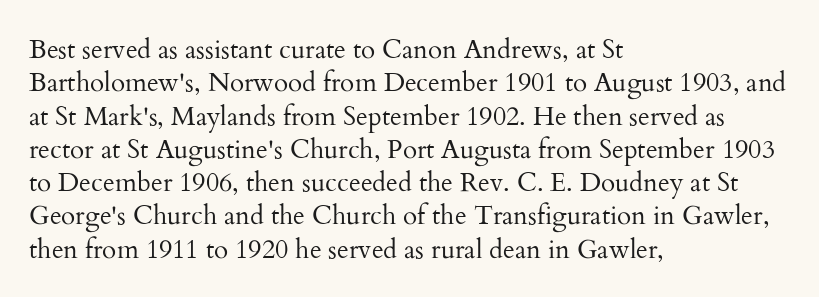
Compared with typical paragraphs, the rows here are spaced about the same. The letters stand straight up with perfectly vertical stems. Short and long lines alike share a common starting point at left. Is the stroke heavy? The answer is a plain regular-or-lighter. In terms of letterspacing, this is plain default setting. Just letters on the line, the space beneath them empty.
